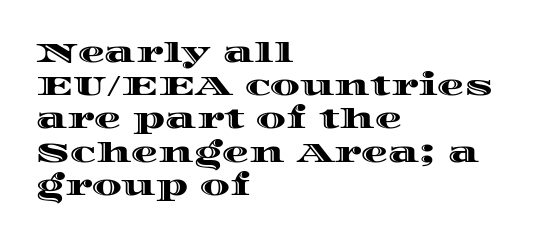
Q: Is the text italic (slanted)? A: No, it is upright.
Q: Is the text underlined? A: No.
Q: How is the paragraph aligned? A: Left-aligned.
Q: Is the spacing between letters normal or unusually wide? A: Normal.
